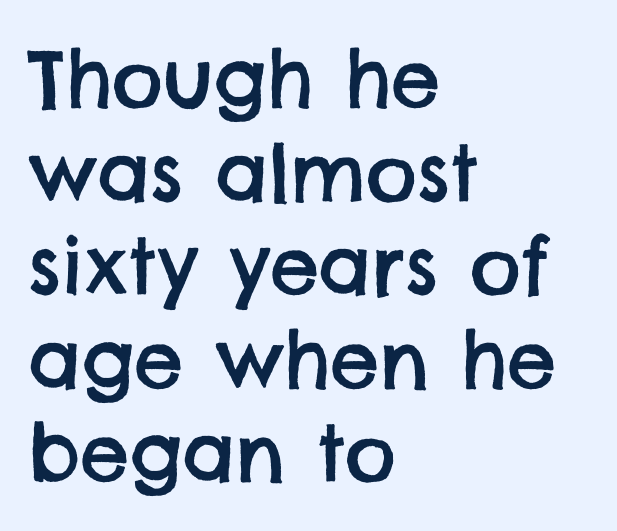
Q: Is the typeface a serif or a sans-serif typeface? A: Sans-serif.
Q: Is the text underlined? A: No.
Q: How is the paragraph aligned? A: Left-aligned.
Q: Is the spacing between letters normal or unusually wide? A: Normal.
Q: Width (condensed, normal, or wide)? A: Normal.
Q: Stroke contrast? A: Low.
Q: x-height? A: Large.
Q: Monospaced? A: No.
